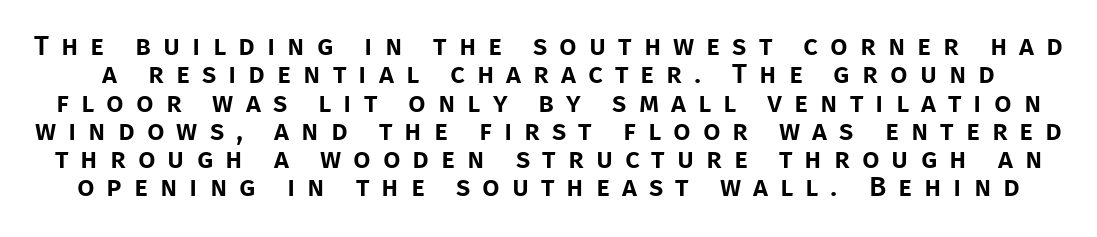
{"serif": "no", "italic": "no", "width": "normal", "stroke_contrast": "low", "x_height": "large", "monospaced": "no", "underline": "no", "line_spacing": "tight", "line_spacing_ratio": 1.01, "letter_spacing": "wide", "letter_spacing_em": 0.43, "glyph_px": 28}
